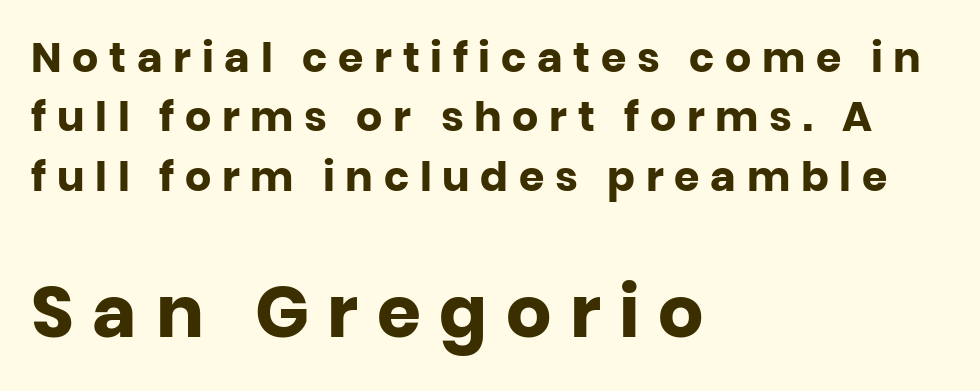
Q: Is the text bold? A: Yes.
Q: Is the text italic (slanted)? A: No, it is upright.
Q: Is the typeface a serif or a sans-serif typeface? A: Sans-serif.
Q: Is the text underlined? A: No.
Q: How is the paragraph aligned? A: Left-aligned.
Q: Is the spacing between letters normal or unusually wide? A: Unusually wide.
Q: Is the spacing between lines tight, normal or loose? A: Normal.
Q: Which block of text is set in a larger size, the first (top) or the second (bottom)? A: The second (bottom) one.
Q: Width (condensed, normal, or wide)? A: Normal.
Q: Stroke contrast? A: Low.
Q: x-height? A: Large.
Q: Monospaced? A: No.
